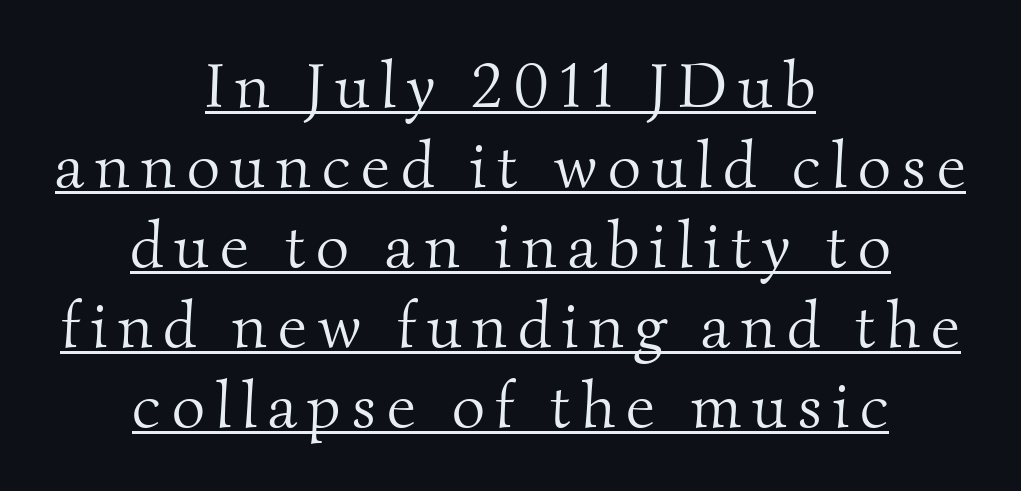
Stem width sits at or under what a default text font uses. What kind of face is this? One with serifs. Is there an underline? Yes — a line sits under the letters. Character widths vary here, with narrow letters taking less room than wide ones. Students, observe: this is what conventionally led text looks like.
